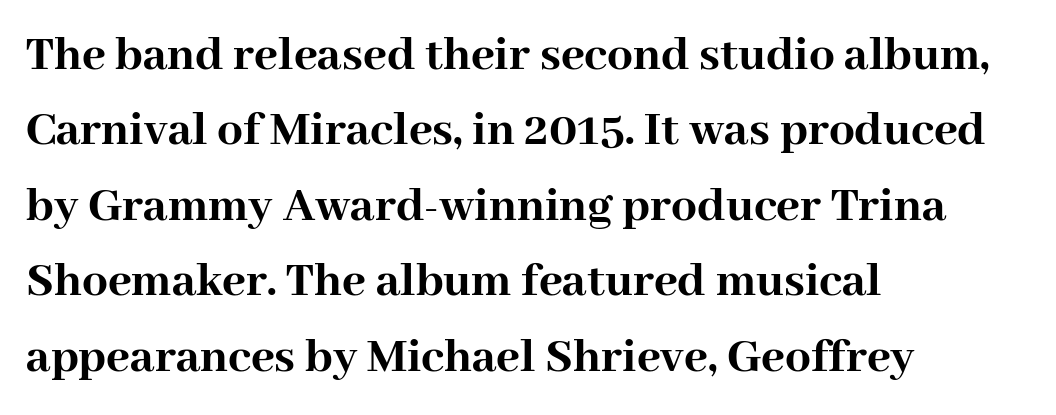
Evenly set lines give the paragraph a standard silhouette. This is the regular roman posture of the typeface. Underline: absent. A serif font was chosen for this passage.
